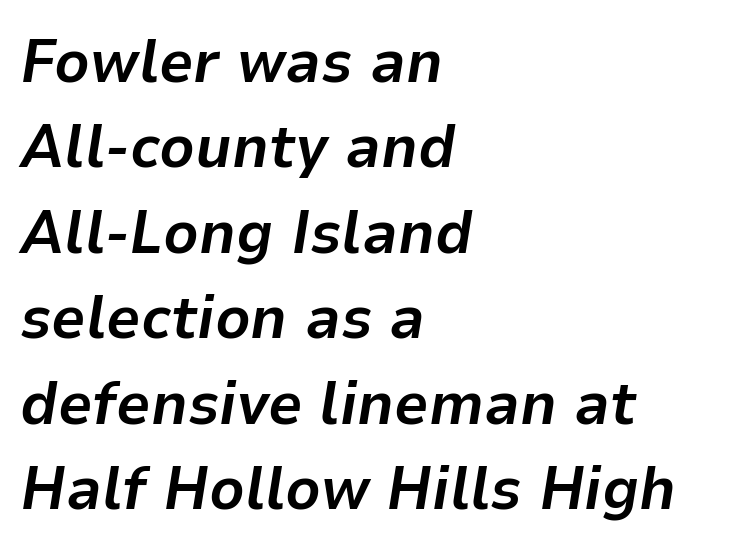
Q: Is the text bold? A: Yes.
Q: Is the text italic (slanted)? A: Yes, it leans right by about 9 degrees.
Q: Is the text underlined? A: No.
Q: How is the paragraph aligned? A: Left-aligned.
Q: Is the spacing between letters normal or unusually wide? A: Normal.
Q: Is the spacing between lines tight, normal or loose? A: Normal.
Q: Width (condensed, normal, or wide)? A: Normal.
Q: Stroke contrast? A: Low.
Q: x-height? A: Medium.
Q: Monospaced? A: No.
